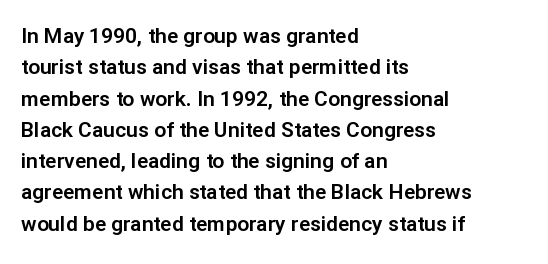
The compositor pushed each line to the left boundary. The designer left line spacing at the default. The rendering keeps characters at their native spacing. No italicization has been applied; the sample stays upright. Clear beneath every line of the passage.
